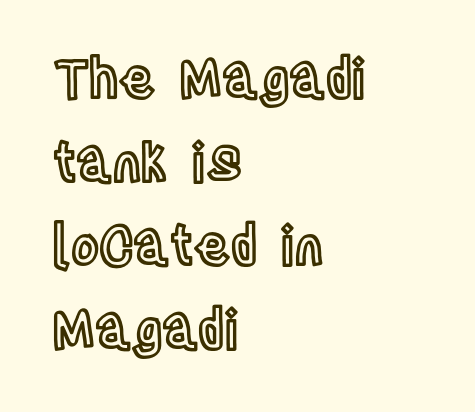
Q: Is the text italic (slanted)? A: No, it is upright.
Q: Is the text underlined? A: No.
Q: How is the paragraph aligned? A: Left-aligned.
Q: Is the spacing between letters normal or unusually wide? A: Normal.
Q: Is the spacing between lines tight, normal or loose? A: Normal.
Q: Width (condensed, normal, or wide)? A: Condensed.
Q: x-height? A: Large.
Q: Monospaced? A: No.
